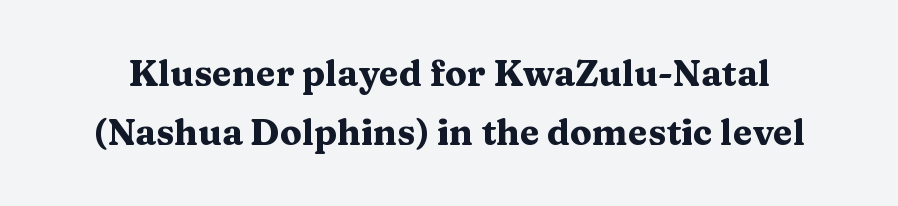
Q: Is the text bold? A: Yes.
Q: Is the text italic (slanted)? A: No, it is upright.
Q: Is the typeface a serif or a sans-serif typeface? A: Serif.
Q: Is the text underlined? A: No.
Q: Is the spacing between letters normal or unusually wide? A: Normal.
Q: Is the spacing between lines tight, normal or loose? A: Normal.
Q: Width (condensed, normal, or wide)? A: Wide.
Q: Stroke contrast? A: Medium.
Q: x-height? A: Medium.
Q: Monospaced? A: No.
